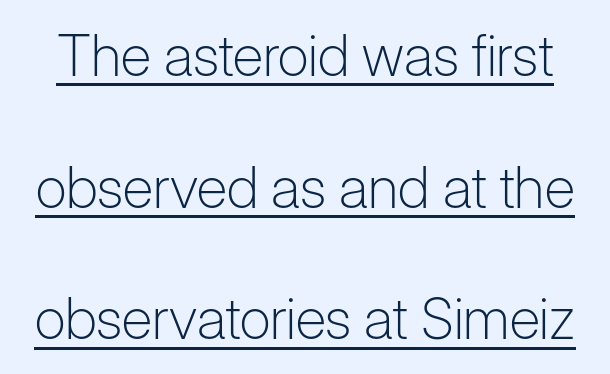
The image shows 57 px light sans-serif type, upright; set loose line spacing (2.31x), normal letter spacing, underlined; low stroke contrast and a medium x-height.
